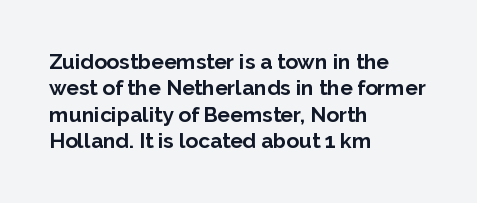
Q: Is the text bold? A: Yes.
Q: Is the text italic (slanted)? A: No, it is upright.
Q: Is the text underlined? A: No.
Q: How is the paragraph aligned? A: Left-aligned.
Q: Is the spacing between letters normal or unusually wide? A: Normal.
Q: Is the spacing between lines tight, normal or loose? A: Normal.
